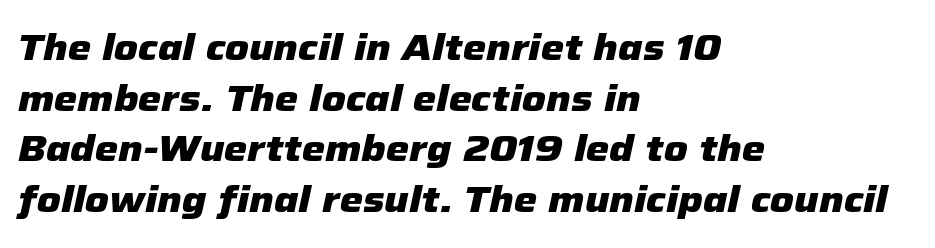
Q: Is the text bold? A: Yes.
Q: Is the text italic (slanted)? A: Yes, it leans right by about 12 degrees.
Q: Is the text underlined? A: No.
Q: How is the paragraph aligned? A: Left-aligned.
Q: Is the spacing between letters normal or unusually wide? A: Normal.
Q: Is the spacing between lines tight, normal or loose? A: Normal.
Q: Width (condensed, normal, or wide)? A: Normal.
Q: Stroke contrast? A: Low.
Q: x-height? A: Medium.
Q: Monospaced? A: No.
